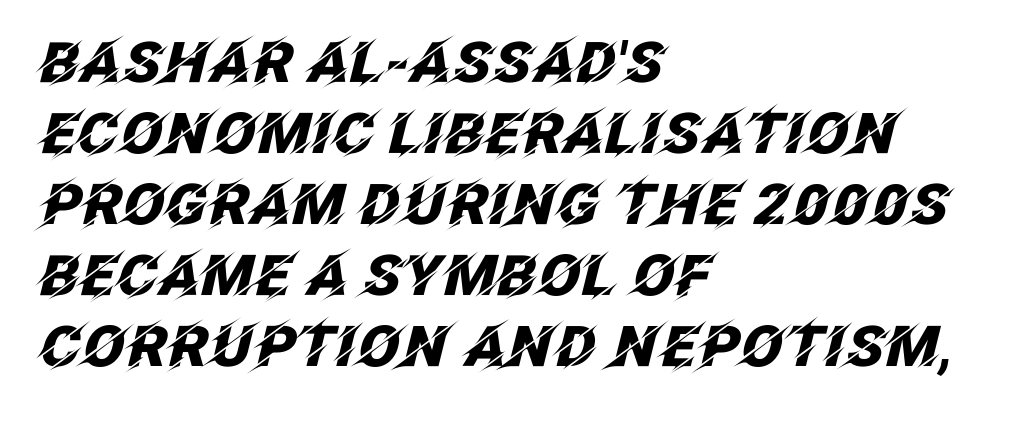
Q: Is the text bold? A: Yes.
Q: Is the text italic (slanted)? A: Yes, it leans right by about 12 degrees.
Q: Is the text underlined? A: No.
Q: How is the paragraph aligned? A: Left-aligned.
Q: Is the spacing between letters normal or unusually wide? A: Normal.
Q: Is the spacing between lines tight, normal or loose? A: Normal.
Q: Width (condensed, normal, or wide)? A: Normal.
Q: Stroke contrast? A: Low.
Q: x-height? A: Large.
Q: Monospaced? A: No.
